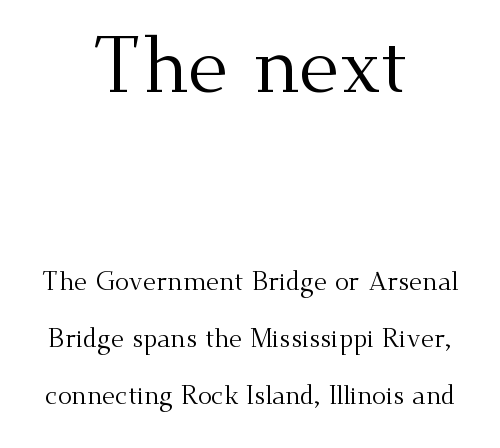
Here the glyphs are tracked normally, forming tight word shapes. Here the first block reads like a headline and the second like body copy. The designer went with a serif here, giving each stem small feet. Glance below the letters and you will spot only blank space. Loosely led — the rows are spread out.
